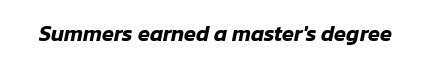
{"italic": "yes", "lean": "right", "slant_degrees": 12, "underline": "no", "letter_spacing": "normal", "letter_spacing_em": 0.0, "glyph_px": 22}
